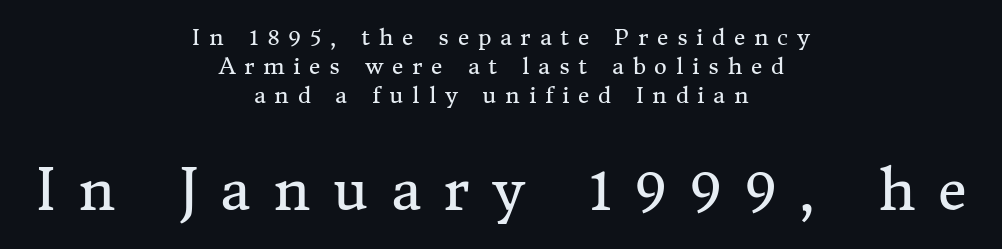
Q: Is the text bold? A: No.
Q: Is the text italic (slanted)? A: No, it is upright.
Q: Is the typeface a serif or a sans-serif typeface? A: Serif.
Q: Is the text underlined? A: No.
Q: How is the paragraph aligned? A: Centered.
Q: Is the spacing between letters normal or unusually wide? A: Unusually wide.
Q: Is the spacing between lines tight, normal or loose? A: Normal.
Q: Which block of text is set in a larger size, the first (top) or the second (bottom)? A: The second (bottom) one.
Q: Width (condensed, normal, or wide)? A: Normal.
Q: Stroke contrast? A: Medium.
Q: x-height? A: Medium.
Q: Monospaced? A: No.
